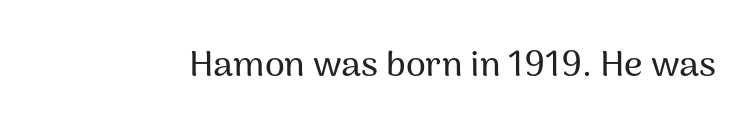
Q: Is the text italic (slanted)? A: No, it is upright.
Q: Is the typeface a serif or a sans-serif typeface? A: Sans-serif.
Q: Is the text underlined? A: No.
Q: Is the spacing between letters normal or unusually wide? A: Normal.
Q: Width (condensed, normal, or wide)? A: Normal.
Q: Stroke contrast? A: Medium.
Q: x-height? A: Medium.
Q: Monospaced? A: No.
